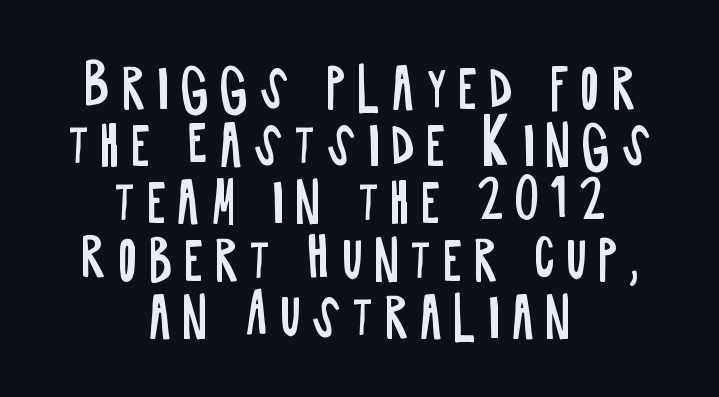
Q: Is the text bold? A: No.
Q: Is the text italic (slanted)? A: No, it is upright.
Q: Is the typeface a serif or a sans-serif typeface? A: Sans-serif.
Q: Is the text underlined? A: No.
Q: How is the paragraph aligned? A: Centered.
Q: Is the spacing between letters normal or unusually wide? A: Unusually wide.
Q: Is the spacing between lines tight, normal or loose? A: Tight.
Q: Width (condensed, normal, or wide)? A: Condensed.
Q: Stroke contrast? A: Low.
Q: x-height? A: Large.
Q: Monospaced? A: No.
